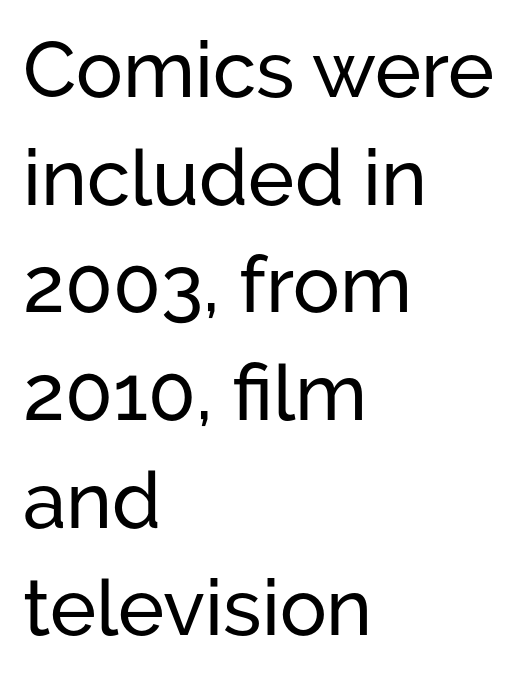
{"serif": "no", "italic": "no", "width": "normal", "stroke_contrast": "low", "x_height": "medium", "monospaced": "no", "underline": "no", "align": "left", "line_spacing": "normal", "line_spacing_ratio": 1.38, "letter_spacing": "normal", "letter_spacing_em": 0.0, "glyph_px": 78}
